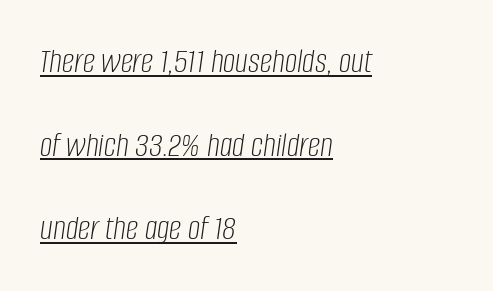
This is not heavy type; no bold has been used. Looks like someone drew a line under every word here. This rendering uses left alignment, leaving the right contour irregular. Vertically, the passage feels expansive, rows floating well apart. The letters sit at their default tracking, neither squeezed nor spread.
